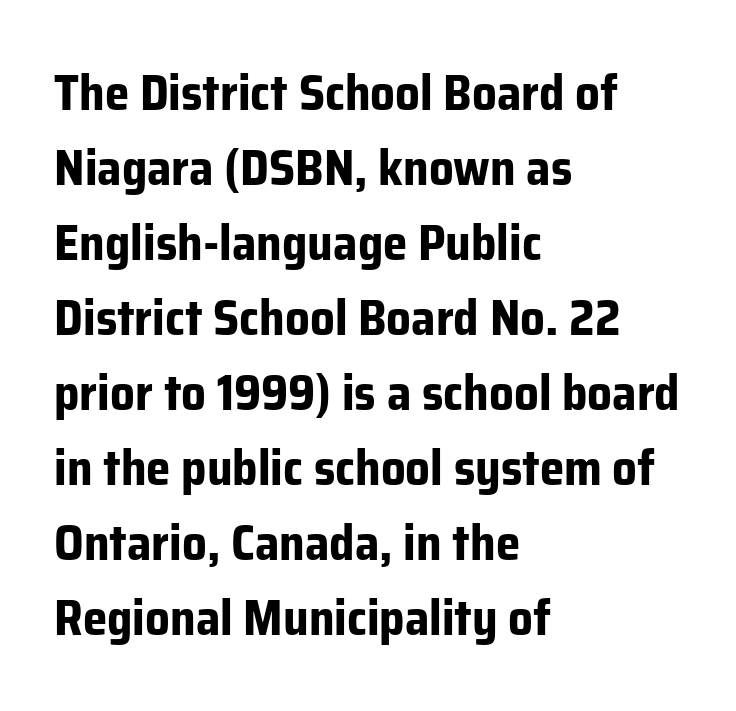
{"serif": "no", "italic": "no", "bold": "yes", "weight": "bold", "width": "normal", "stroke_contrast": "low", "x_height": "medium", "monospaced": "no", "underline": "no", "align": "left", "line_spacing": "normal", "line_spacing_ratio": 1.53, "letter_spacing": "normal", "letter_spacing_em": 0.0, "glyph_px": 49}
